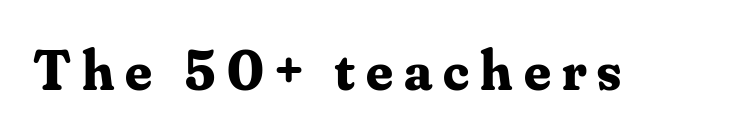
The image shows 58 px bold serif type, upright; set not underlined; medium stroke contrast and a small x-height.
